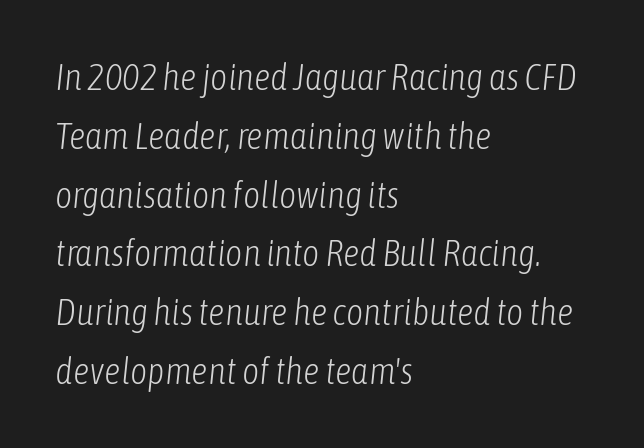
{"italic": "yes", "lean": "right", "slant_degrees": 6, "bold": "no", "weight": "light", "width": "condensed", "stroke_contrast": "low", "x_height": "medium", "monospaced": "no", "underline": "no", "align": "left", "line_spacing": "normal", "line_spacing_ratio": 1.59, "letter_spacing": "normal", "letter_spacing_em": 0.0, "glyph_px": 37}
